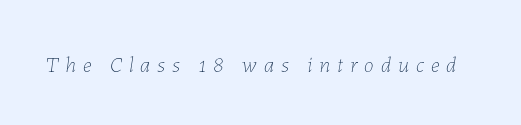
Q: Is the text bold? A: No.
Q: Is the text italic (slanted)? A: Yes, it leans right by about 7 degrees.
Q: Is the text underlined? A: No.
Q: Is the spacing between letters normal or unusually wide? A: Unusually wide.
